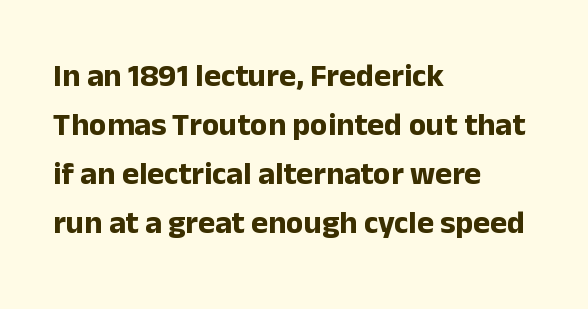
The string is rendered with underlining switched off. Successive baselines arrive at the customary interval. Tracking here is standard; glyphs follow each other at the usual distance. The setting favours the left margin, as ordinary paragraphs usually do.
